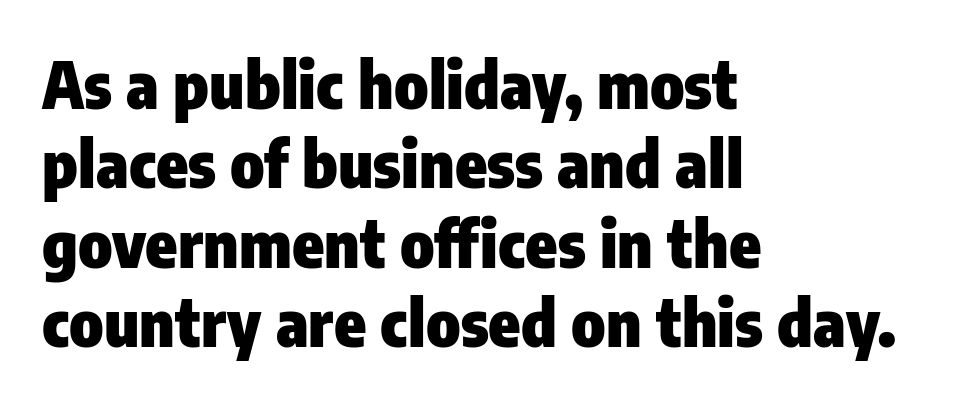
Q: Is the text bold? A: Yes.
Q: Is the text italic (slanted)? A: No, it is upright.
Q: Is the typeface a serif or a sans-serif typeface? A: Sans-serif.
Q: Is the text underlined? A: No.
Q: How is the paragraph aligned? A: Left-aligned.
Q: Is the spacing between letters normal or unusually wide? A: Normal.
Q: Width (condensed, normal, or wide)? A: Condensed.
Q: Stroke contrast? A: Low.
Q: x-height? A: Medium.
Q: Monospaced? A: No.
